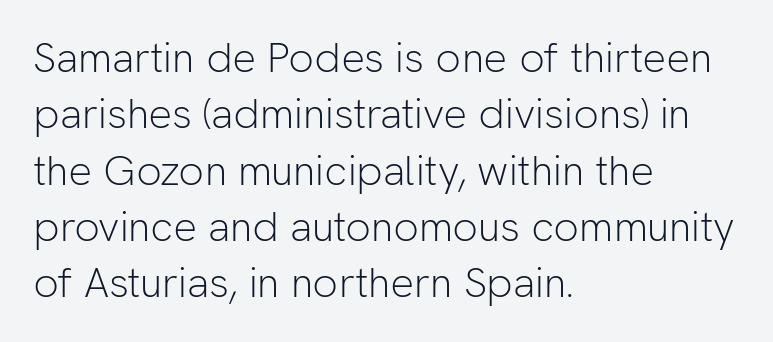
If you drew a line through each stem, it would be perfectly vertical. Does the copy run flush right? No — it runs flush left. Character widths vary here, with narrow letters taking less room than wide ones. Summary of vertical rhythm: regular, with standard interline spacing. The letters carry no serifs — their stems end cleanly without finishing strokes.
